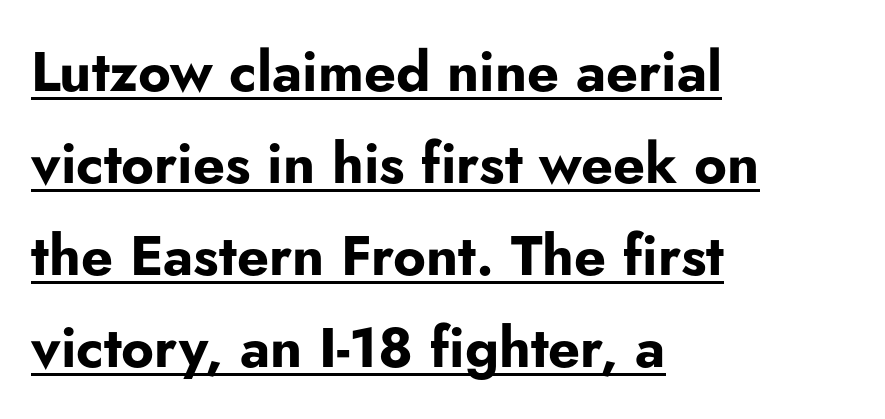
Q: Is the text bold? A: Yes.
Q: Is the text italic (slanted)? A: No, it is upright.
Q: Is the typeface a serif or a sans-serif typeface? A: Sans-serif.
Q: Is the text underlined? A: Yes.
Q: How is the paragraph aligned? A: Left-aligned.
Q: Is the spacing between letters normal or unusually wide? A: Normal.
Q: Is the spacing between lines tight, normal or loose? A: Normal.
Q: Width (condensed, normal, or wide)? A: Normal.
Q: Stroke contrast? A: Low.
Q: x-height? A: Small.
Q: Monospaced? A: No.
